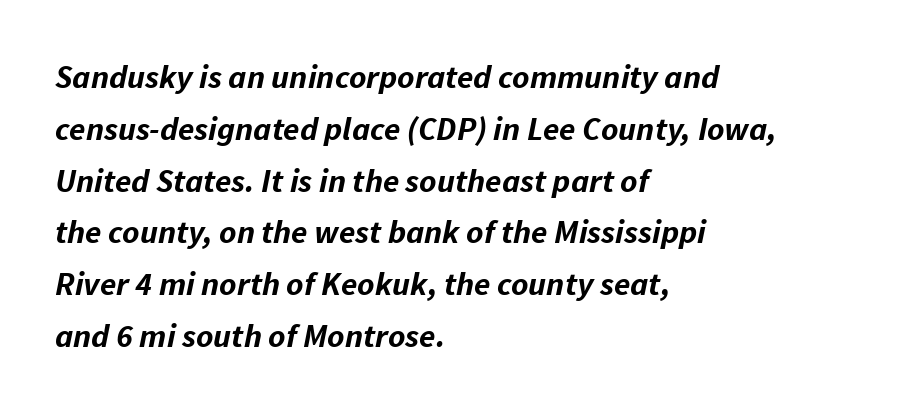
{"italic": "yes", "lean": "right", "slant_degrees": 11, "bold": "yes", "weight": "bold", "width": "normal", "stroke_contrast": "low", "x_height": "medium", "monospaced": "no", "underline": "no", "align": "left", "line_spacing": "normal", "line_spacing_ratio": 1.57, "letter_spacing": "normal", "letter_spacing_em": 0.0, "glyph_px": 33}
